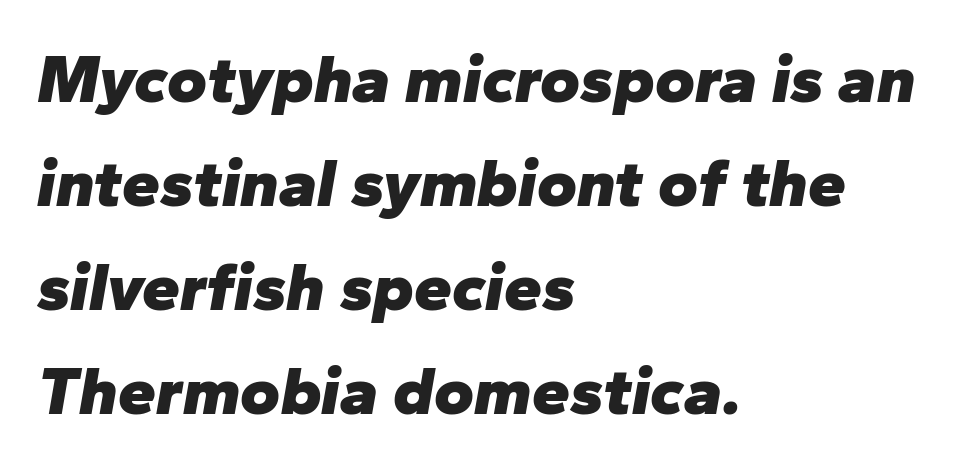
Q: Is the text bold? A: Yes.
Q: Is the text italic (slanted)? A: Yes, it leans right by about 10 degrees.
Q: Is the text underlined? A: No.
Q: How is the paragraph aligned? A: Left-aligned.
Q: Is the spacing between letters normal or unusually wide? A: Normal.
Q: Is the spacing between lines tight, normal or loose? A: Normal.
Q: Width (condensed, normal, or wide)? A: Normal.
Q: Stroke contrast? A: Low.
Q: x-height? A: Medium.
Q: Monospaced? A: No.
